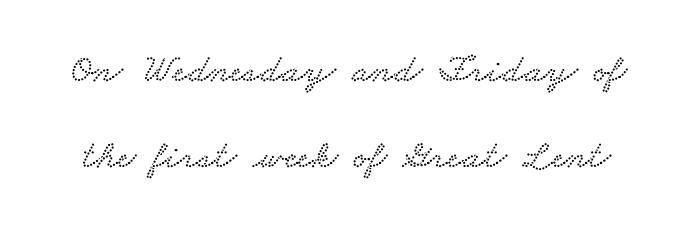
Q: Is the typeface a serif or a sans-serif typeface? A: Serif.
Q: Is the text underlined? A: No.
Q: Is the spacing between letters normal or unusually wide? A: Normal.
Q: Is the spacing between lines tight, normal or loose? A: Loose.
Q: Width (condensed, normal, or wide)? A: Wide.
Q: Stroke contrast? A: Low.
Q: x-height? A: Small.
Q: Monospaced? A: No.
